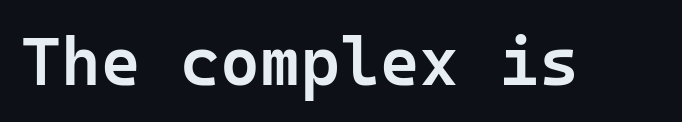
The glyphs are unaccompanied by any horizontal stroke below them. The passage shown is typeset with a sans-serif family. Stems and bowls a touch heavier than normal — semibold. Posture: upright roman. The rendering uses typewriter-style spacing with identical character cells. These lines keep a tight, regular rhythm from letter to letter.
